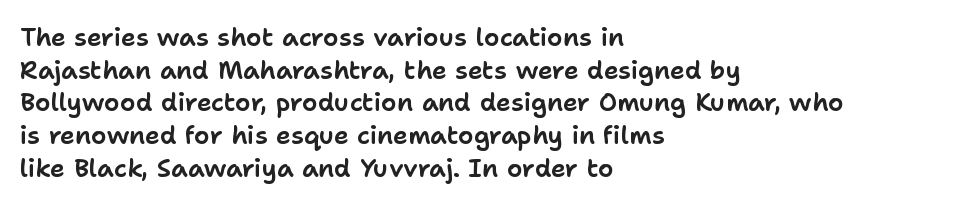
{"italic": "no", "underline": "no", "align": "left", "line_spacing": "normal", "line_spacing_ratio": 1.31, "letter_spacing": "normal", "letter_spacing_em": 0.0, "glyph_px": 25}
